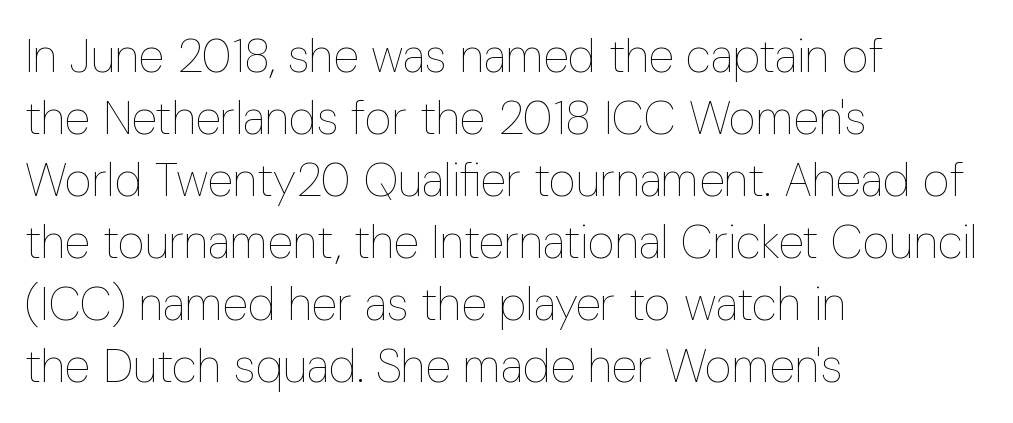
Q: Is the text bold? A: No.
Q: Is the text italic (slanted)? A: No, it is upright.
Q: Is the text underlined? A: No.
Q: How is the paragraph aligned? A: Left-aligned.
Q: Is the spacing between letters normal or unusually wide? A: Normal.
Q: Is the spacing between lines tight, normal or loose? A: Normal.
Q: Width (condensed, normal, or wide)? A: Condensed.
Q: Stroke contrast? A: Low.
Q: x-height? A: Medium.
Q: Monospaced? A: No.
